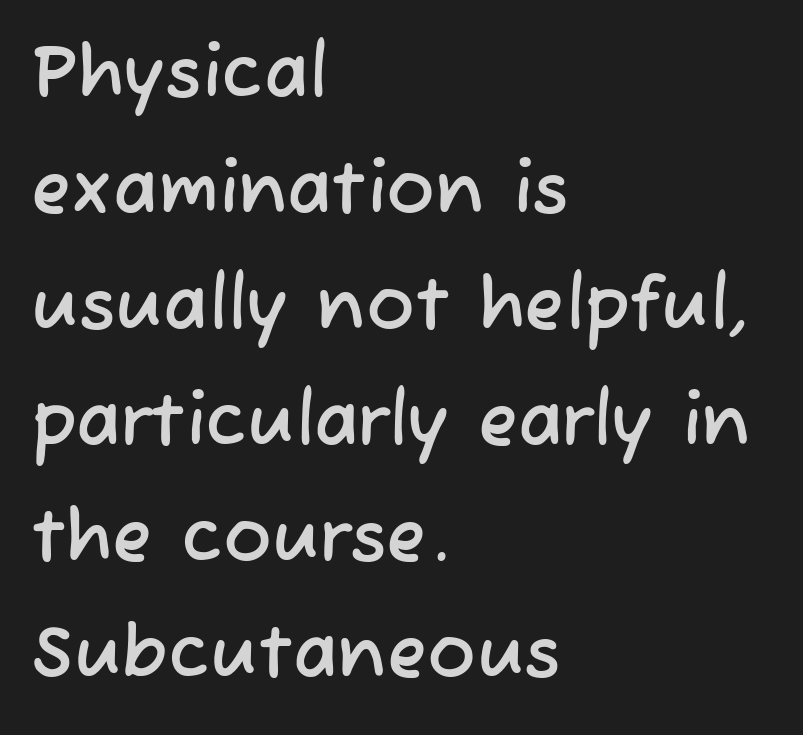
{"serif": "no", "width": "normal", "stroke_contrast": "low", "x_height": "medium", "monospaced": "no", "underline": "no", "align": "left", "line_spacing": "normal", "line_spacing_ratio": 1.59, "letter_spacing": "normal", "letter_spacing_em": 0.0, "glyph_px": 73}
